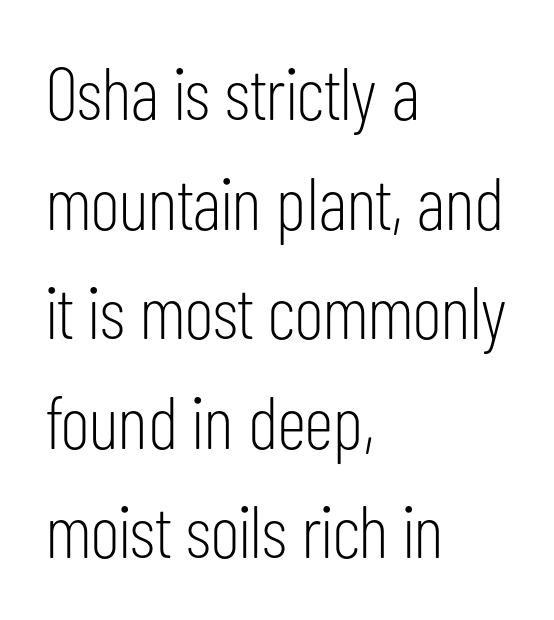
The image shows 74 px light, condensed sans-serif type, upright; set left-aligned, normal line spacing (1.48x), normal letter spacing, not underlined; low stroke contrast and a medium x-height.
